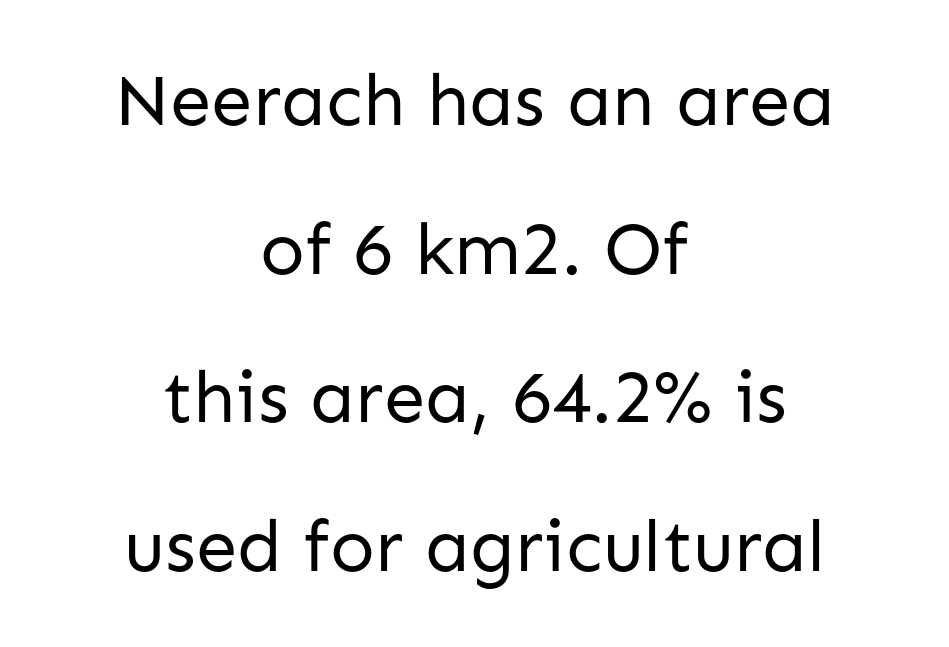
{"serif": "no", "italic": "no", "bold": "no", "weight": "regular", "width": "normal", "stroke_contrast": "low", "x_height": "medium", "monospaced": "no", "underline": "no", "align": "center", "line_spacing": "loose", "line_spacing_ratio": 2.01, "letter_spacing": "normal", "letter_spacing_em": 0.0, "glyph_px": 74}
